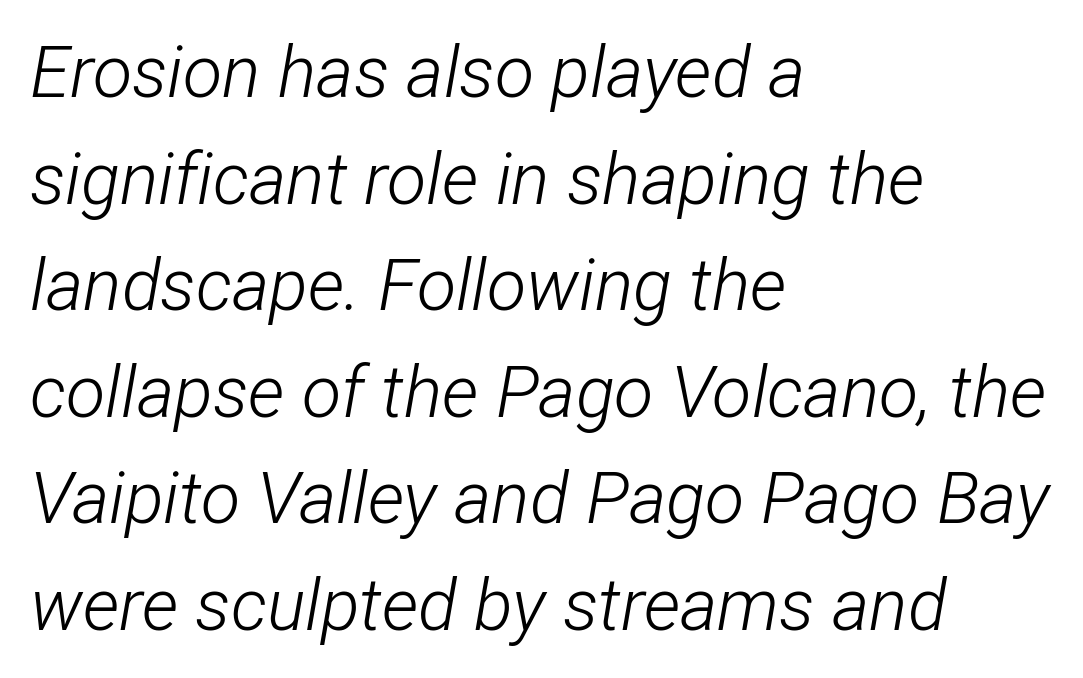
Q: Is the text bold? A: No.
Q: Is the text italic (slanted)? A: Yes, it leans right by about 12 degrees.
Q: Is the text underlined? A: No.
Q: How is the paragraph aligned? A: Left-aligned.
Q: Is the spacing between letters normal or unusually wide? A: Normal.
Q: Is the spacing between lines tight, normal or loose? A: Normal.
Q: Width (condensed, normal, or wide)? A: Condensed.
Q: Stroke contrast? A: Low.
Q: x-height? A: Medium.
Q: Monospaced? A: No.
